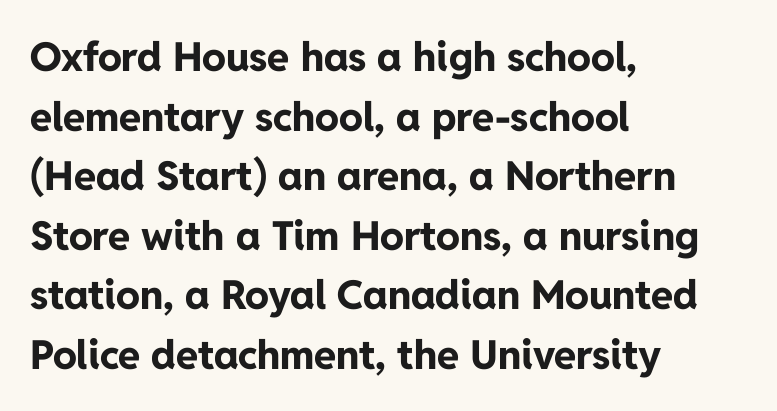
The image shows 40 px bold sans-serif type, upright; set left-aligned, normal line spacing (1.49x), normal letter spacing, not underlined; low stroke contrast and a medium x-height.
